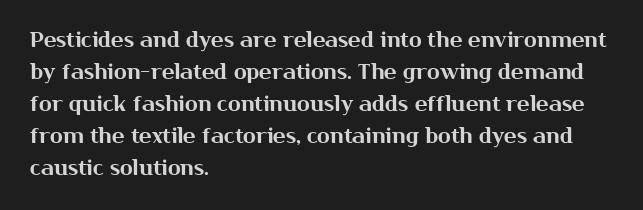
The image shows 21 px text type, upright; set left-aligned, normal line spacing (1.52x), normal letter spacing, not underlined.
